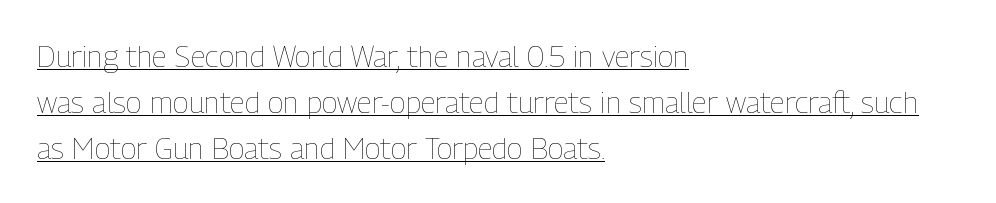
The image shows 30 px thin, condensed type, upright; set left-aligned, normal line spacing (1.53x), normal letter spacing, underlined; low stroke contrast and a medium x-height.
